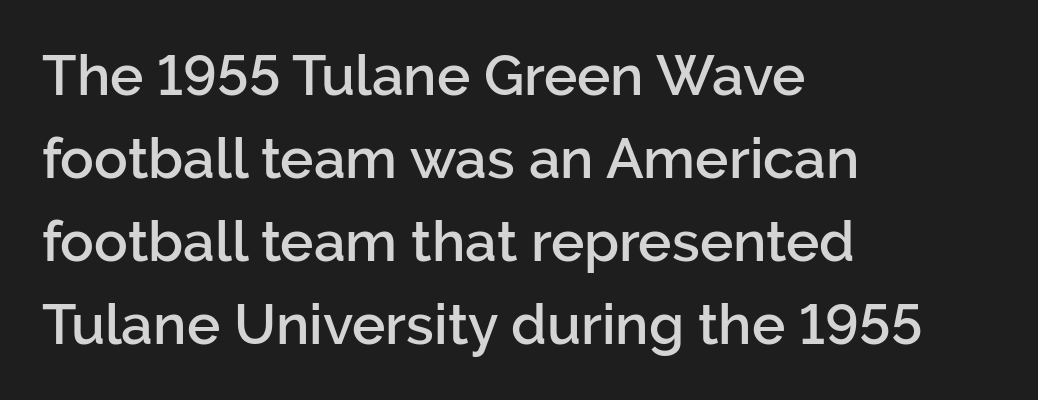
The face used here is rendered with its standard letterfit. The rag falls on the right side of this text block. I'd call this a sans setting — the letters go barefoot. In terms of weight, the rendering is demibold, just under bold. Nobody drew a line under any word here.
